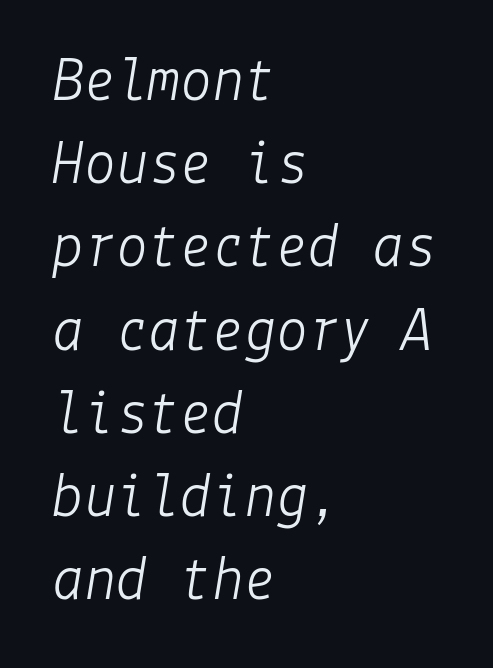
The passage shown leans; its letterforms are oblique. Descender tails drop into unmarked territory. The ragged edge is on the right, which tells us the setting is flush left. Stems and bowls with no extra thickness — not bold. Nobody touched the tracking dial on this one.
